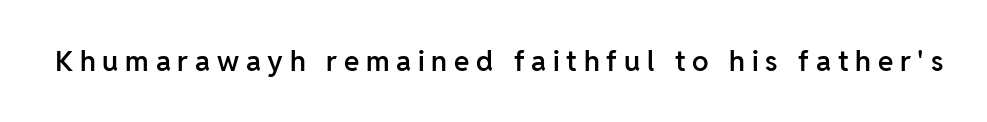
Looks like regular typesetting: each glyph gets only the width it needs. Stems and bowls a touch heavier than normal — semibold. The words here are not underlined. Do the letters lean? They stand straight. This rendering employs a face without finishing strokes, i.e., a sans-serif.
